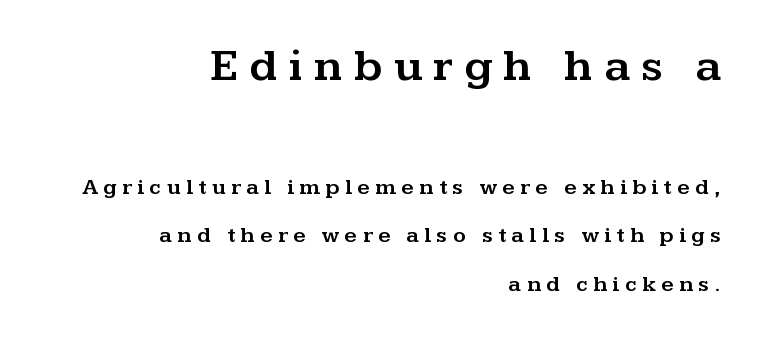
The image shows 45 px wide serif type, upright; set right-aligned, loose line spacing (2.2x), unusually wide letter spacing (+0.25 em), not underlined; the first (top) block is 2.05x larger; medium stroke contrast and a medium x-height.
